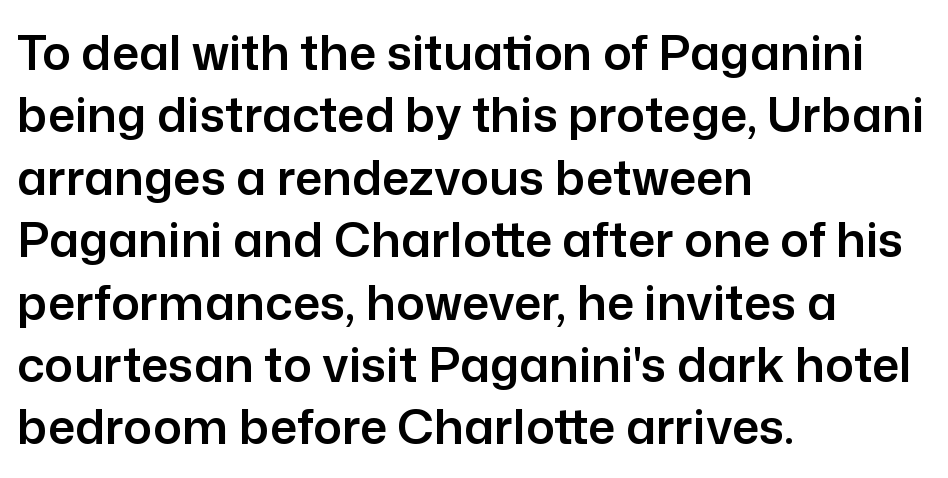
Q: Is the text italic (slanted)? A: No, it is upright.
Q: Is the typeface a serif or a sans-serif typeface? A: Sans-serif.
Q: Is the text underlined? A: No.
Q: How is the paragraph aligned? A: Left-aligned.
Q: Is the spacing between letters normal or unusually wide? A: Normal.
Q: Is the spacing between lines tight, normal or loose? A: Normal.
Q: Width (condensed, normal, or wide)? A: Normal.
Q: Stroke contrast? A: Low.
Q: x-height? A: Medium.
Q: Monospaced? A: No.
